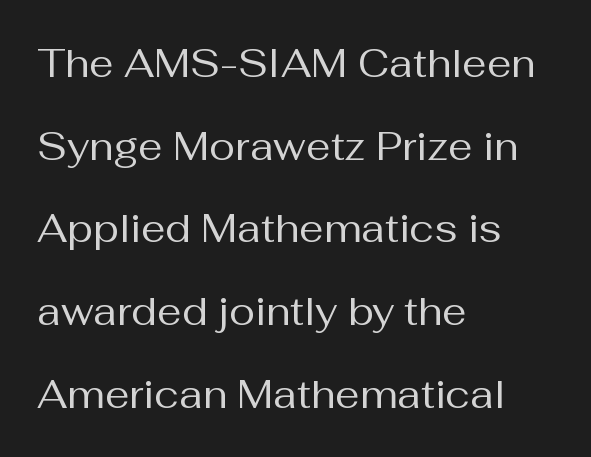
How are the letters spaced? Ordinarily, with no added tracking. This sample has the flowing, uneven cadence of proportional lettering. A quiet, ordinary-to-light weight characterises the typeface. The typeface chosen for these lines omits serifs. Descender tails drop into unmarked territory. Italic: no, the glyphs are upright roman.
